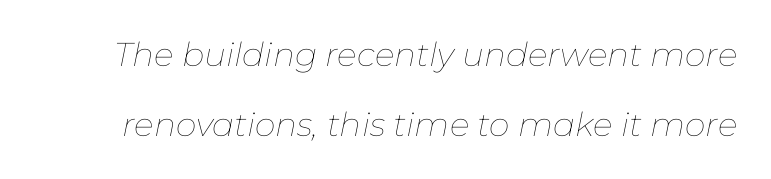
These lines stand farther apart than default settings would place them. Does extra space separate the letters? No, they use regular spacing. A bare baseline throughout the passage. The specimen reads as italic at a glance. Stems and bowls with no extra thickness — not bold.
